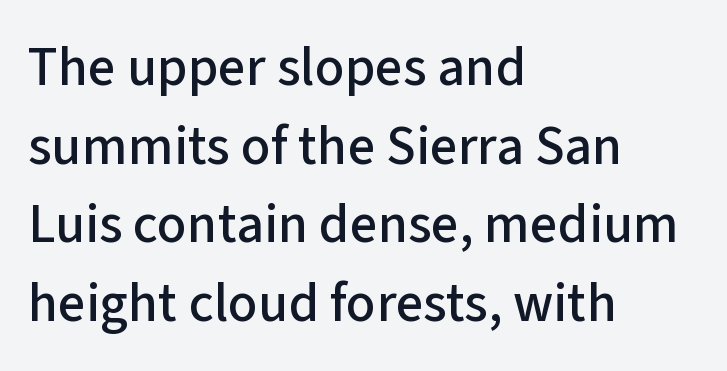
Proportional: the letters do not fall into vertical columns. The face used here is a sans, in the tradition of grotesques and geometrics. Rule under the text: the space is simply empty. Horizontal bands of white between lines are of average thickness. Characters remain perfectly vertical along every line.
